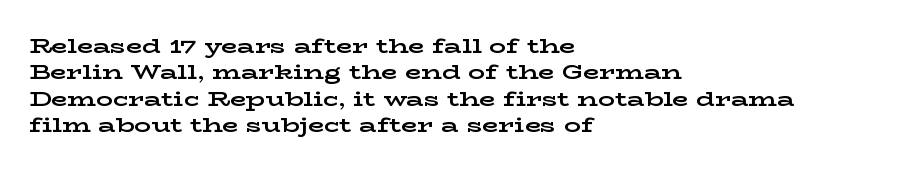
What weight is shown? A full bold with thick strokes. The lettering holds an erect, upright posture throughout. Plain, unruled lines of type. The rendering keeps characters at their native spacing. Leading: standard.
